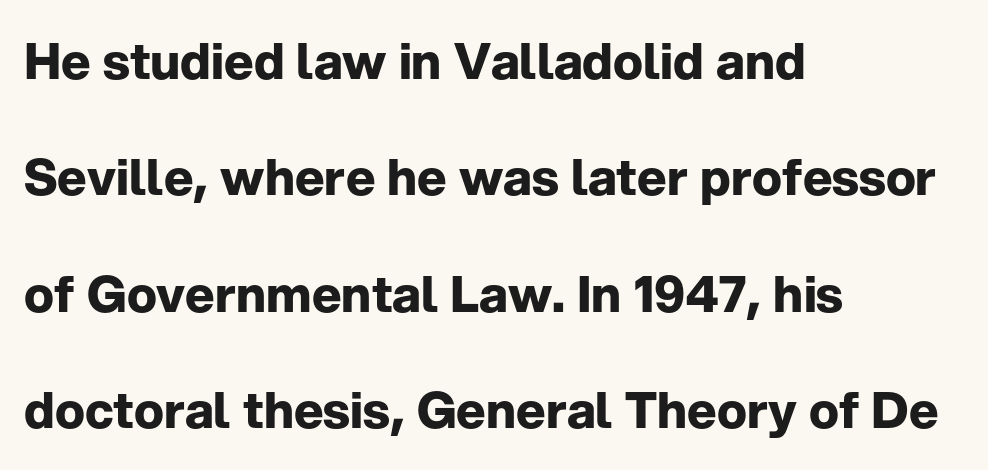
{"serif": "no", "italic": "no", "bold": "yes", "weight": "bold", "width": "normal", "stroke_contrast": "low", "x_height": "medium", "monospaced": "no", "underline": "no", "align": "left", "line_spacing": "loose", "line_spacing_ratio": 2.33, "letter_spacing": "normal", "letter_spacing_em": 0.0, "glyph_px": 50}
